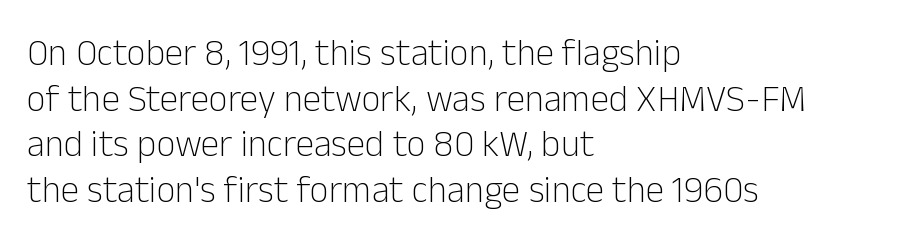
The image shows 37 px light sans-serif type, upright; set left-aligned, line spacing 1.23x, normal letter spacing, not underlined; low stroke contrast and a medium x-height.
